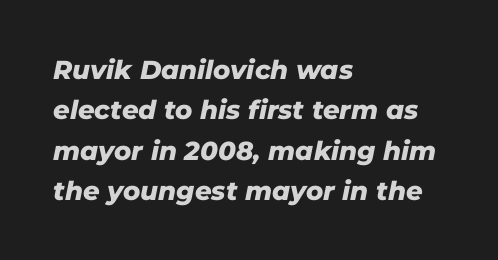
{"italic": "yes", "lean": "right", "slant_degrees": 11, "bold": "yes", "underline": "no", "align": "left", "line_spacing": "normal", "line_spacing_ratio": 1.55, "letter_spacing": "normal", "letter_spacing_em": 0.0, "glyph_px": 26}
